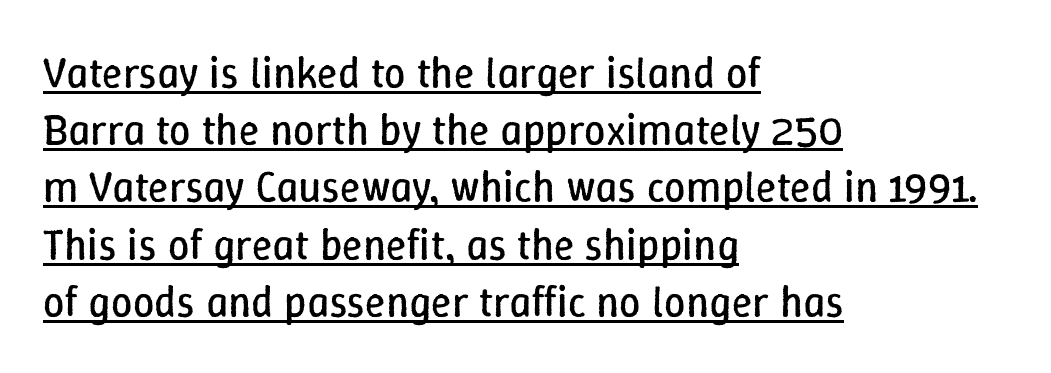
{"italic": "no", "bold": "no", "weight": "regular", "width": "normal", "stroke_contrast": "low", "x_height": "medium", "monospaced": "no", "underline": "yes", "align": "left", "line_spacing": "normal", "line_spacing_ratio": 1.33, "letter_spacing": "normal", "letter_spacing_em": 0.0, "glyph_px": 43}
